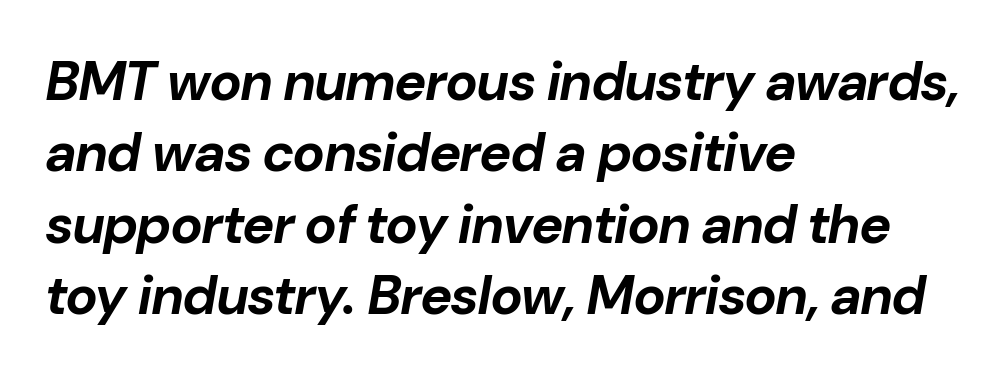
The image shows 54 px bold type, italic (leaning right); set left-aligned, normal line spacing (1.32x), normal letter spacing, not underlined; low stroke contrast and a medium x-height.
